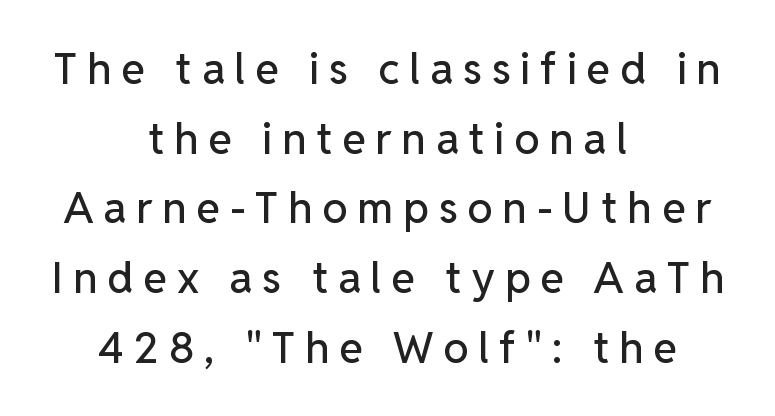
Leftover space on each line is divided equally before and after the words. Proportional: the letters do not fall into vertical columns. Successive baselines arrive at the customary interval. Ordinary non-slanted type is in use. The foot of each line stays bare and open. The typeface chosen for these lines omits serifs.
